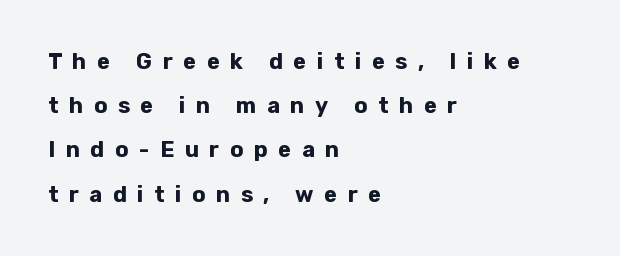
Honestly, the rows look like they've been pulled way apart. Short and long lines alike share a common starting point at left. Plain, unruled lines of type. You'd pick this weight for a headline — it's a proper bold. Designer's note — italics off, roman on.
